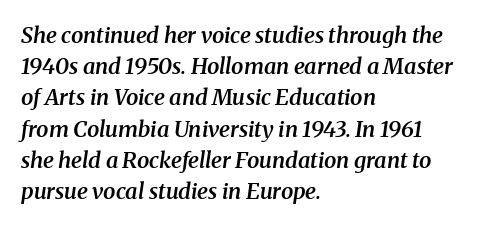
The image shows 22 px text type, italic (leaning right); set left-aligned, normal line spacing (1.42x), normal letter spacing, not underlined.
